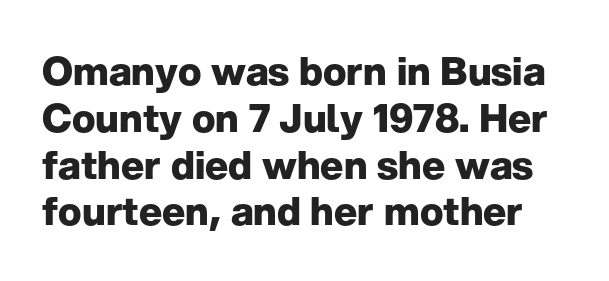
Note: no serifs on the glyphs. Characters remain perfectly vertical along every line. The font is running at its bold setting. Spacing verdict: proportional, widths tailored to each character.
